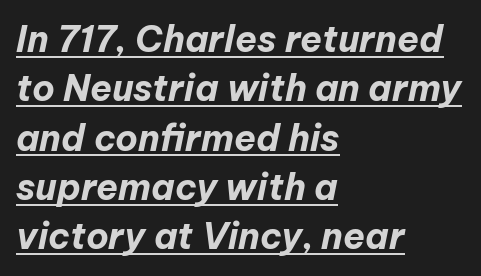
Every word sits above its own underline. In CSS terms this would be text-align: left. Regular leading. If you drew a line through each stem, it would be angled. The type is set solid horizontally, with unmodified tracking.
